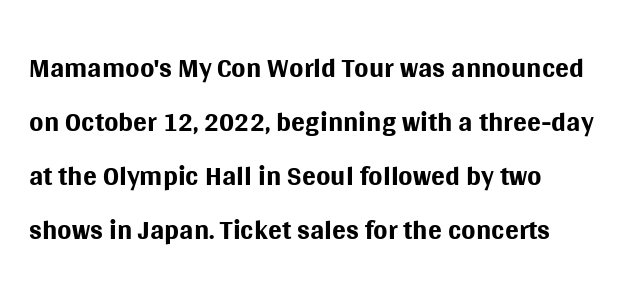
Q: Is the text bold? A: No.
Q: Is the text italic (slanted)? A: No, it is upright.
Q: Is the typeface a serif or a sans-serif typeface? A: Sans-serif.
Q: Is the text underlined? A: No.
Q: How is the paragraph aligned? A: Left-aligned.
Q: Is the spacing between letters normal or unusually wide? A: Normal.
Q: Is the spacing between lines tight, normal or loose? A: Normal.
Q: Width (condensed, normal, or wide)? A: Normal.
Q: Stroke contrast? A: Medium.
Q: x-height? A: Large.
Q: Monospaced? A: No.
